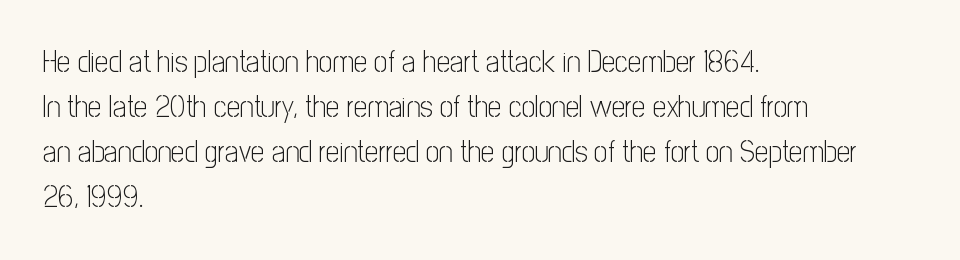
{"serif": "no", "italic": "no", "bold": "no", "weight": "light", "width": "condensed", "stroke_contrast": "low", "x_height": "medium", "monospaced": "no", "underline": "no", "align": "left", "line_spacing": "normal", "line_spacing_ratio": 1.5, "letter_spacing": "normal", "letter_spacing_em": 0.0, "glyph_px": 30}
